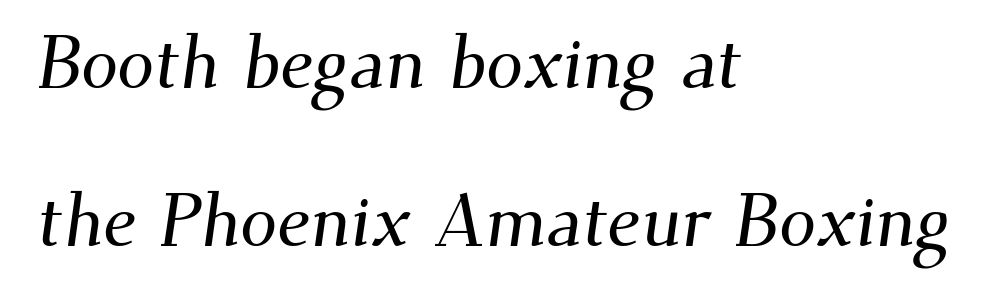
{"serif": "yes", "width": "normal", "stroke_contrast": "medium", "x_height": "small", "monospaced": "no", "underline": "no", "align": "left", "line_spacing": "loose", "line_spacing_ratio": 2.14, "letter_spacing": "normal", "letter_spacing_em": 0.0, "glyph_px": 74}
